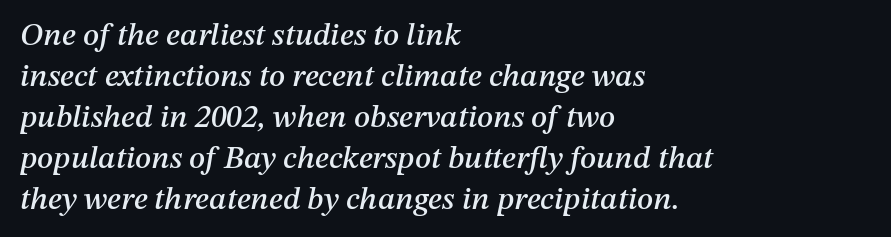
Only glyphs here, with clear space below each row. Is this a fixed-width face? No — the glyphs have proportional, varying widths. Line beginnings align vertically; line endings do not. The line texture is even and compact thanks to regular tracking. The passage shown leans; its letterforms are oblique.
